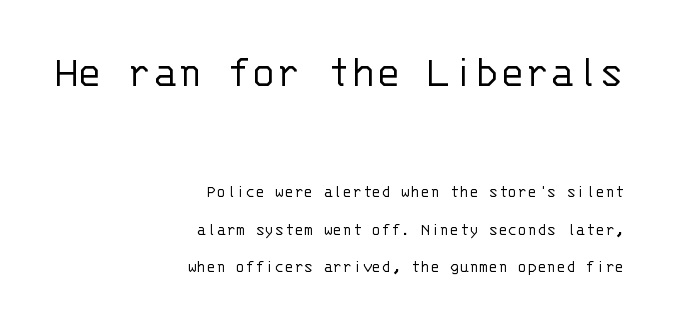
{"serif": "no", "italic": "no", "bold": "no", "weight": "light", "width": "normal", "stroke_contrast": "low", "x_height": "large", "monospaced": "yes", "underline": "no", "align": "right", "line_spacing": "loose", "line_spacing_ratio": 2.08, "letter_spacing": "normal", "letter_spacing_em": 0.0, "larger_block": "first", "size_ratio": 2.56, "glyph_px": 46}
